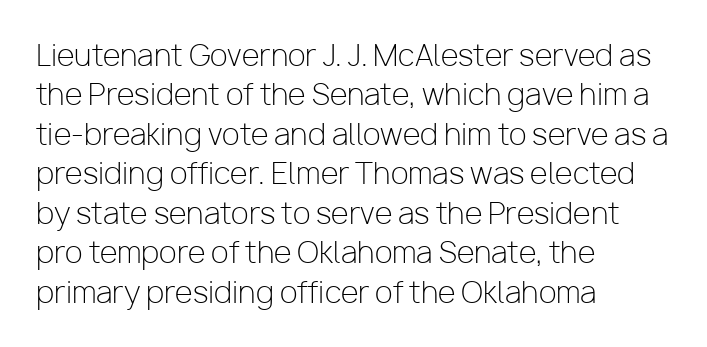
Q: Is the text bold? A: No.
Q: Is the text italic (slanted)? A: No, it is upright.
Q: Is the typeface a serif or a sans-serif typeface? A: Sans-serif.
Q: Is the text underlined? A: No.
Q: How is the paragraph aligned? A: Left-aligned.
Q: Is the spacing between letters normal or unusually wide? A: Normal.
Q: Is the spacing between lines tight, normal or loose? A: Normal.
Q: Width (condensed, normal, or wide)? A: Normal.
Q: Stroke contrast? A: Low.
Q: x-height? A: Medium.
Q: Monospaced? A: No.
